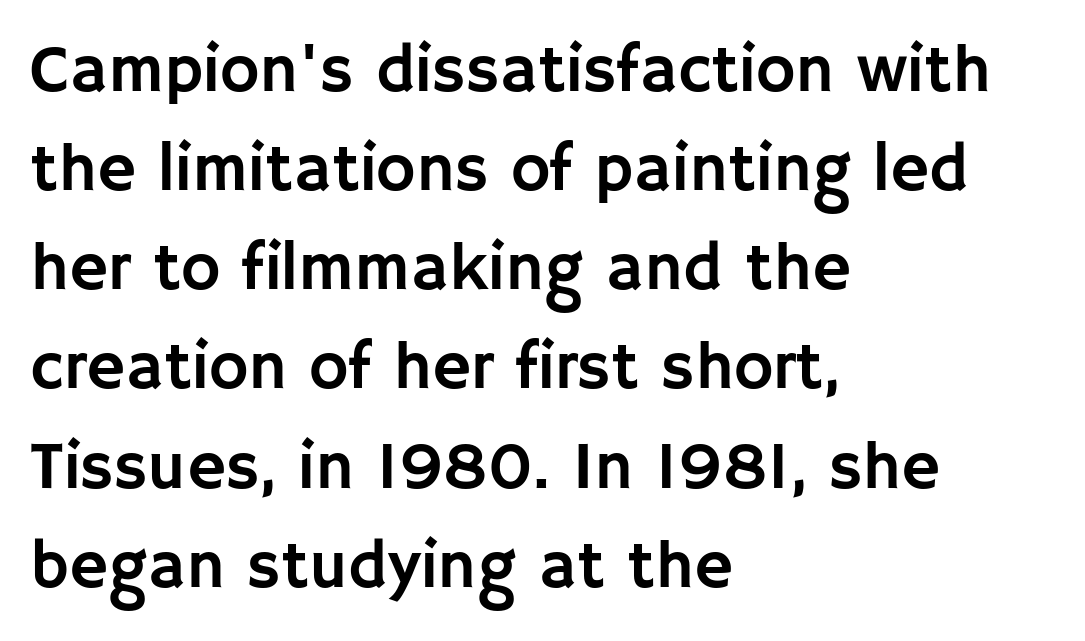
The text was rendered using a sans face with plain stroke endings. The block of text has a typical density, with ordinary space between rows. Notice how the passage keeps a crisp vertical edge on the left only. Between one letter and the next there's only the usual sliver of space. The words here are not underlined. Note the varied advance widths — an 'i' is clearly narrower than an 'm'.
